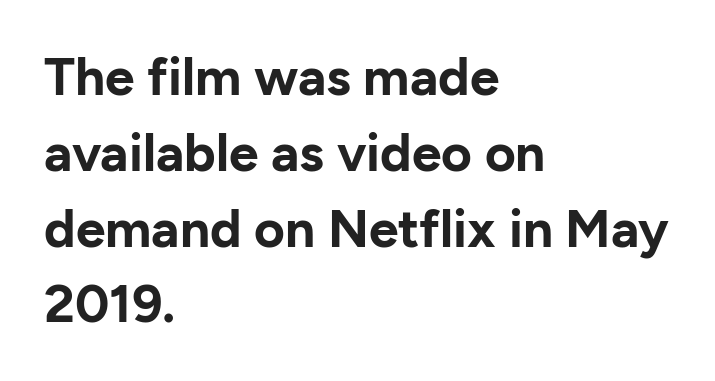
The letters advance in unequal steps, a hallmark of proportional type. Serifs: no, the terminals of the letterforms are clean. The letterforms sit shoulder to shoulder at normal distance. Bare-footed words on every line. A typesetter would call this leading conventional body-copy spacing. The setting favours the left margin, as ordinary paragraphs usually do.
